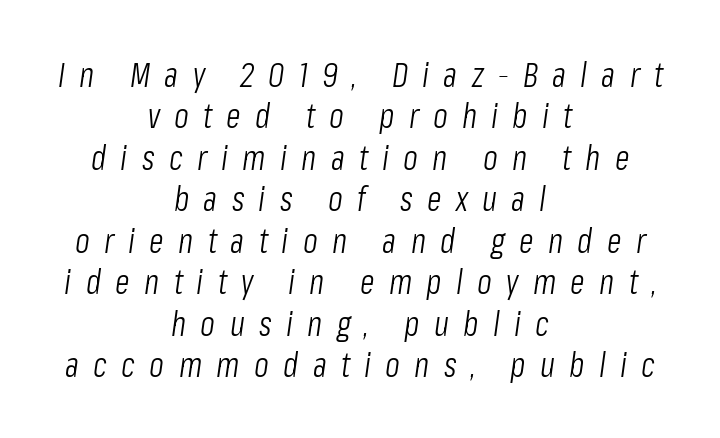
The baseline area is clear. The letters are slanted; this is an italic face. The strokes are not fattened; the text isn't bold. Every row of glyphs is offset so its center matches the block's center. Each letter keeps its own natural width here, so spacing adapts to shape. Does extra space separate the letters? Yes, quite a lot of it.
